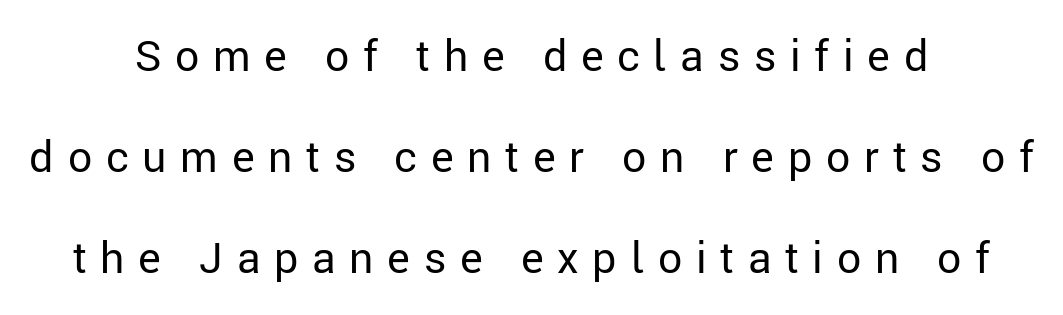
This sample is center-justified, so both line endings float freely. In terms of leading, this rendering errs on the spacious side. Students, note that the glyphs here are deliberately spaced far apart. These lines are rendered in a variable-pitch font.
